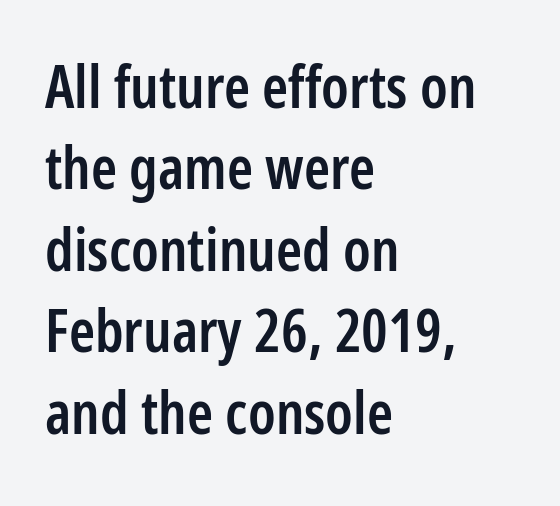
{"serif": "no", "italic": "no", "bold": "semi", "weight": "semibold", "width": "condensed", "stroke_contrast": "low", "x_height": "medium", "monospaced": "no", "underline": "no", "align": "left", "line_spacing": "normal", "line_spacing_ratio": 1.38, "letter_spacing": "normal", "letter_spacing_em": 0.0, "glyph_px": 59}
